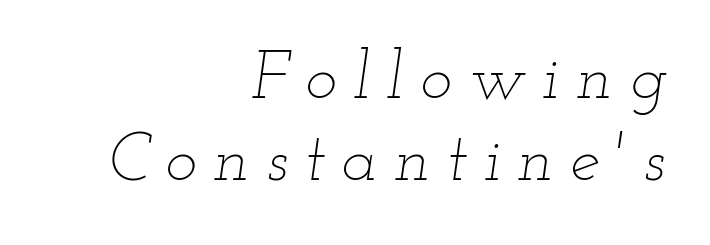
{"italic": "yes", "lean": "right", "slant_degrees": 12, "bold": "no", "weight": "thin", "width": "wide", "stroke_contrast": "low", "x_height": "small", "monospaced": "no", "underline": "no", "align": "right", "line_spacing_ratio": 1.23, "letter_spacing": "wide", "letter_spacing_em": 0.25, "glyph_px": 67}
